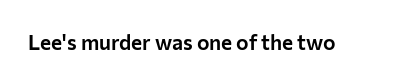
The image shows 21 px text type, upright; set normal letter spacing, not underlined.
